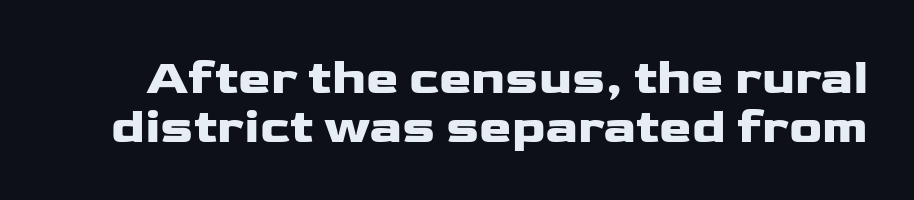
The face used here is proportionally spaced, like ordinary book or web type. Check where the strokes stop: nothing finishes them off — pure sans. Does the lettering tilt? It doesn't — this is upright. This sample trades vertical openness for compactness between lines.
